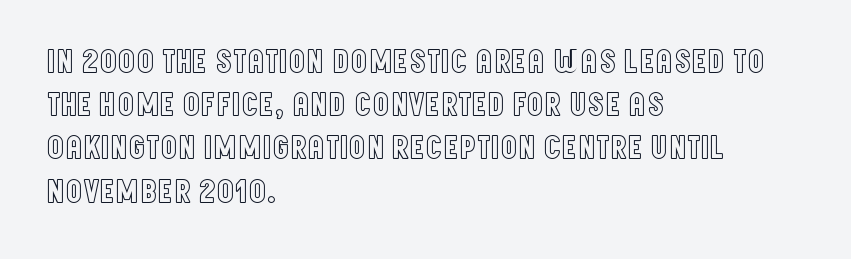
Q: Is the text italic (slanted)? A: No, it is upright.
Q: Is the text underlined? A: No.
Q: How is the paragraph aligned? A: Left-aligned.
Q: Is the spacing between letters normal or unusually wide? A: Normal.
Q: Is the spacing between lines tight, normal or loose? A: Normal.
Q: Width (condensed, normal, or wide)? A: Condensed.
Q: x-height? A: Large.
Q: Monospaced? A: No.
